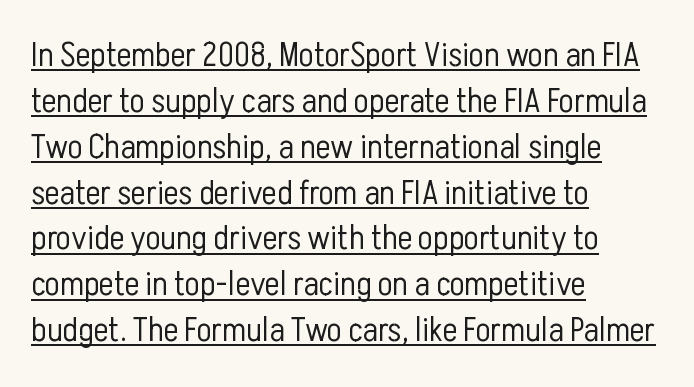
Q: Is the text bold? A: No.
Q: Is the text italic (slanted)? A: No, it is upright.
Q: Is the typeface a serif or a sans-serif typeface? A: Sans-serif.
Q: Is the text underlined? A: Yes.
Q: How is the paragraph aligned? A: Left-aligned.
Q: Is the spacing between letters normal or unusually wide? A: Normal.
Q: Is the spacing between lines tight, normal or loose? A: Normal.
Q: Width (condensed, normal, or wide)? A: Condensed.
Q: Stroke contrast? A: Low.
Q: x-height? A: Medium.
Q: Monospaced? A: No.
